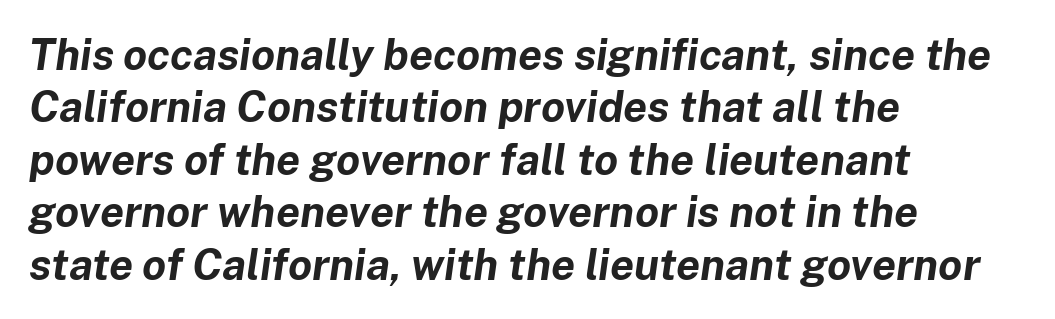
The rendering uses natural spacing where letterforms have individual widths. Each line starts at the same left margin while the right side varies. Does extra space separate the letters? No, they use regular spacing. Has an underline been added? It has not. On the weight axis this lands at bold, roughly 700. Compared with ordinary roman type, these characters are visibly tilted.
